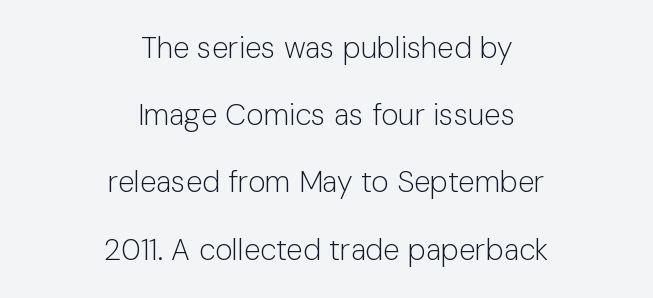
Q: Is the text bold? A: No.
Q: Is the text italic (slanted)? A: No, it is upright.
Q: Is the typeface a serif or a sans-serif typeface? A: Sans-serif.
Q: Is the text underlined? A: No.
Q: How is the paragraph aligned? A: Centered.
Q: Is the spacing between letters normal or unusually wide? A: Normal.
Q: Is the spacing between lines tight, normal or loose? A: Loose.
Q: Width (condensed, normal, or wide)? A: Normal.
Q: Stroke contrast? A: Low.
Q: x-height? A: Medium.
Q: Monospaced? A: No.
